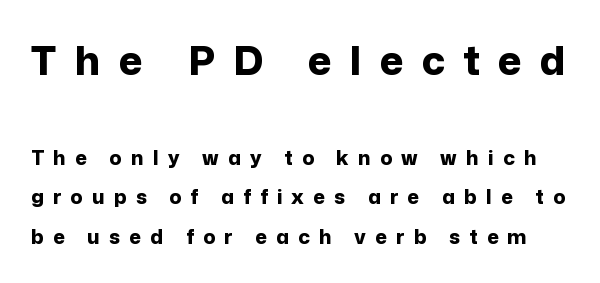
{"serif": "no", "italic": "no", "bold": "yes", "weight": "bold", "width": "normal", "stroke_contrast": "low", "x_height": "medium", "monospaced": "no", "underline": "no", "line_spacing": "loose", "line_spacing_ratio": 1.99, "letter_spacing": "wide", "letter_spacing_em": 0.46, "larger_block": "first", "size_ratio": 2.0, "glyph_px": 40}
